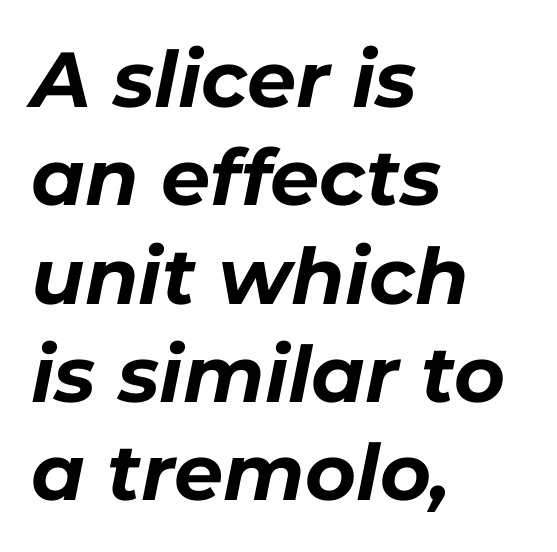
{"italic": "yes", "lean": "right", "slant_degrees": 11, "bold": "yes", "weight": "bold", "width": "normal", "stroke_contrast": "low", "x_height": "medium", "monospaced": "no", "underline": "no", "align": "left", "line_spacing": "normal", "line_spacing_ratio": 1.26, "letter_spacing": "normal", "letter_spacing_em": 0.0, "glyph_px": 78}
